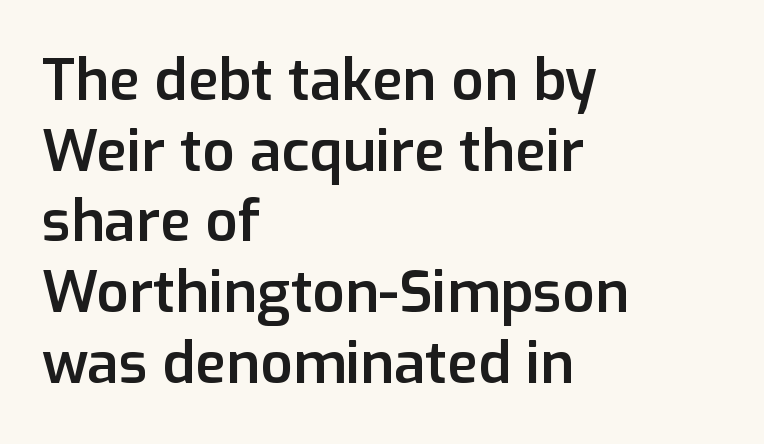
Q: Is the text bold? A: Semi-bold.
Q: Is the text italic (slanted)? A: No, it is upright.
Q: Is the typeface a serif or a sans-serif typeface? A: Sans-serif.
Q: Is the text underlined? A: No.
Q: How is the paragraph aligned? A: Left-aligned.
Q: Is the spacing between letters normal or unusually wide? A: Normal.
Q: Width (condensed, normal, or wide)? A: Normal.
Q: Stroke contrast? A: Low.
Q: x-height? A: Medium.
Q: Monospaced? A: No.
